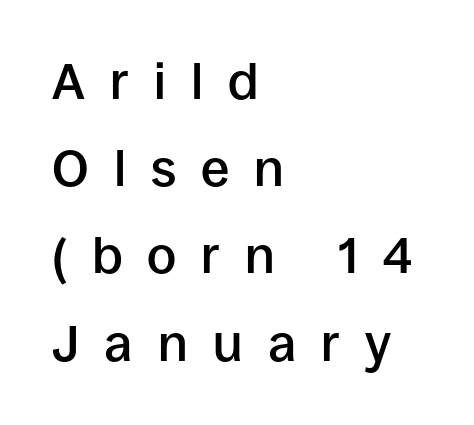
The image shows 51 px semibold sans-serif type, upright; set left-aligned, line spacing 1.71x, unusually wide letter spacing (+0.49 em), not underlined; low stroke contrast and a large x-height.
